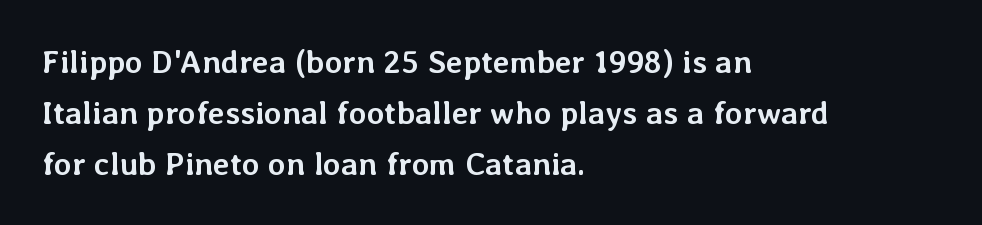
These lines were composed using upright roman letters. Rule under the text: the space is simply empty. The sample has been set heavy, in full bold. The rendering uses a moderate line-height, typical for paragraphs. Looks like regular typesetting: each glyph gets only the width it needs. The passage is arranged the way most books set body copy — flush left.
